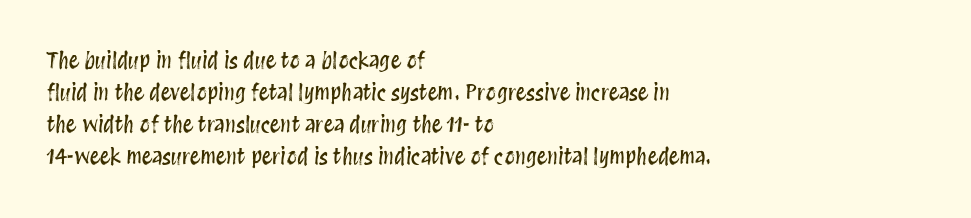
{"italic": "no", "underline": "no", "align": "left", "line_spacing": "normal", "line_spacing_ratio": 1.53, "letter_spacing": "normal", "letter_spacing_em": 0.0, "glyph_px": 21}
